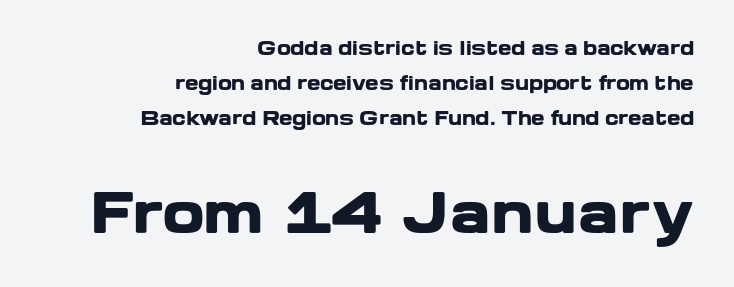
Summary of weight: heavy, a full bold. The line texture is even and compact thanks to regular tracking. You could not count columns in this text — the font is proportionally spaced. Short and long lines alike share a common ending point at right. Top chunk: small. Bottom chunk: large. Every stem runs plumb, perpendicular to the baseline.
